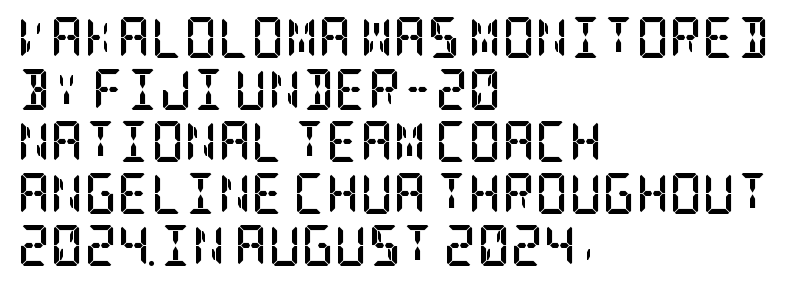
{"serif": "yes", "italic": "no", "bold": "yes", "weight": "semibold", "width": "condensed", "stroke_contrast": "low", "x_height": "large", "underline": "no", "align": "left", "line_spacing": "normal", "line_spacing_ratio": 1.27, "letter_spacing": "normal", "letter_spacing_em": 0.0, "glyph_px": 41}
